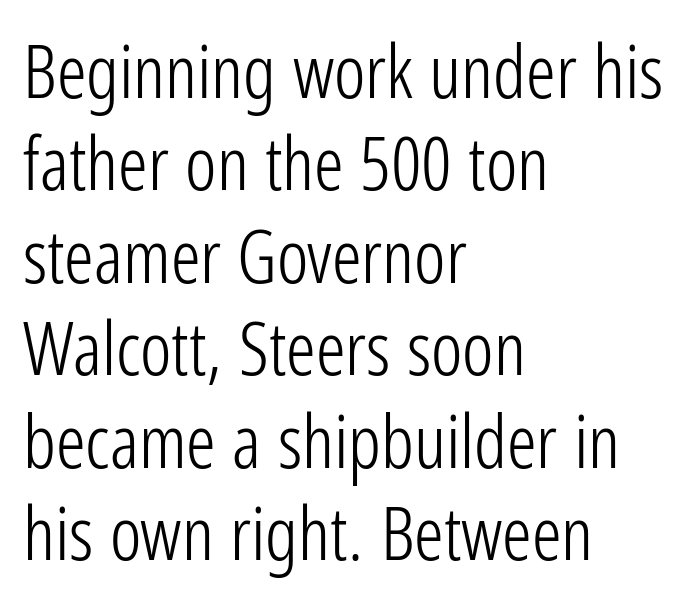
Q: Is the text bold? A: No.
Q: Is the text italic (slanted)? A: No, it is upright.
Q: Is the typeface a serif or a sans-serif typeface? A: Sans-serif.
Q: Is the text underlined? A: No.
Q: How is the paragraph aligned? A: Left-aligned.
Q: Is the spacing between letters normal or unusually wide? A: Normal.
Q: Is the spacing between lines tight, normal or loose? A: Normal.
Q: Width (condensed, normal, or wide)? A: Condensed.
Q: Stroke contrast? A: Low.
Q: x-height? A: Medium.
Q: Monospaced? A: No.
